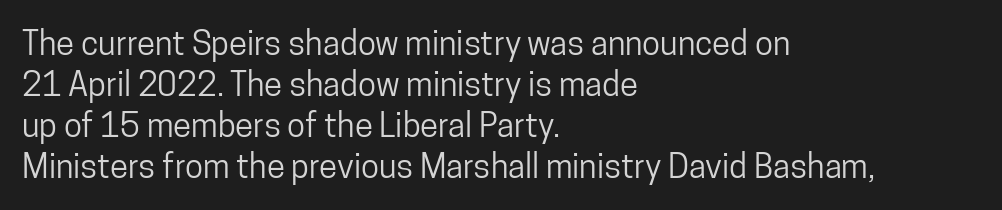
Q: Is the text italic (slanted)? A: No, it is upright.
Q: Is the typeface a serif or a sans-serif typeface? A: Sans-serif.
Q: Is the text underlined? A: No.
Q: How is the paragraph aligned? A: Left-aligned.
Q: Is the spacing between letters normal or unusually wide? A: Normal.
Q: Width (condensed, normal, or wide)? A: Condensed.
Q: Stroke contrast? A: Low.
Q: x-height? A: Medium.
Q: Monospaced? A: No.
